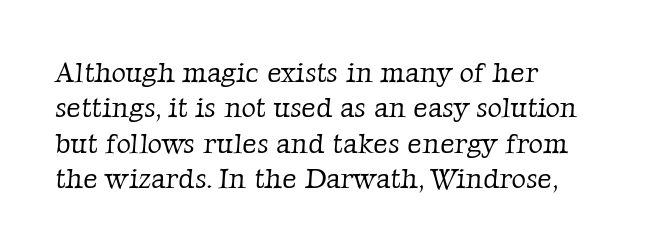
Notice how descenders clear the ascenders below comfortably — that's standard leading. This reads as an unemphasized weight, regular at the heaviest. Varying glyph widths throughout — classic text-font behaviour. Old-style or modern, the face here clearly has serifs. Letters rest on an invisible, unmarked baseline.
